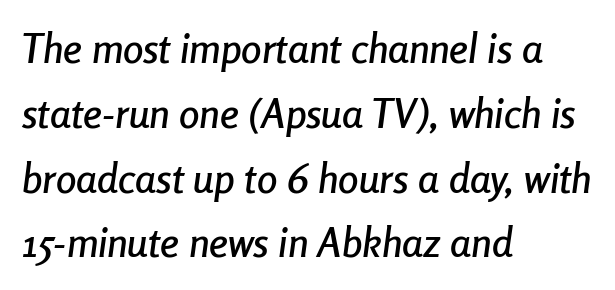
The image shows 41 px condensed type, italic (leaning right); set left-aligned, normal line spacing (1.58x), normal letter spacing, not underlined; low stroke contrast and a medium x-height.
